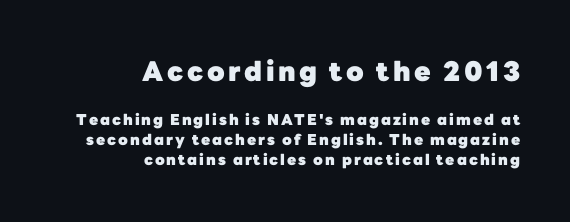
The image shows 27 px bold type, upright; set right-aligned, normal line spacing (1.32x), not underlined; the first (top) block is 1.8x larger.
